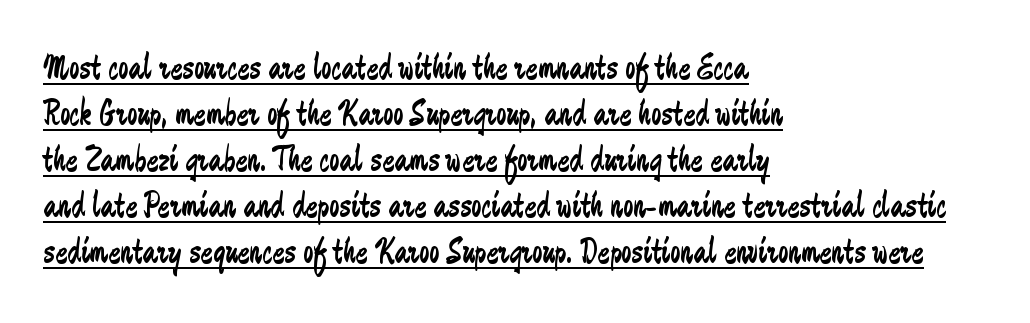
The image shows 36 px regular-weight, condensed sans-serif type; set left-aligned, normal line spacing (1.28x), normal letter spacing, underlined; low stroke contrast and a small x-height.
